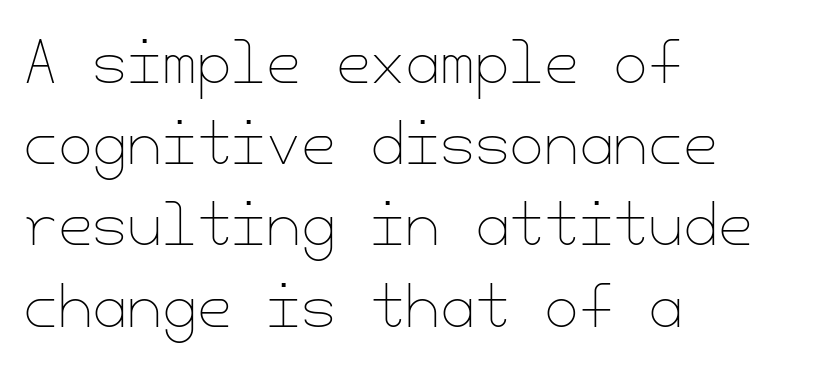
No word sits above an underline. Each stroke keeps to a modest, everyday thickness or less. Whoever set this chose a conventional vertical rhythm. Tall strokes in this sample are plumb rather than angled. Compared with a centered layout, this one pins lines to the left instead. The rendering keeps characters at their native spacing.
